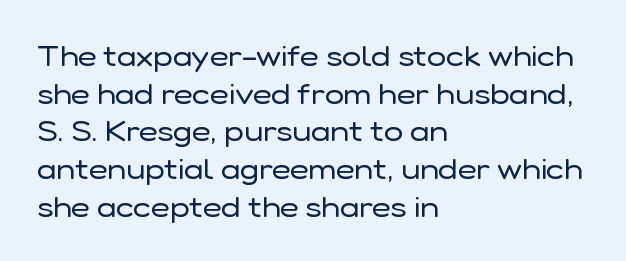
{"serif": "no", "italic": "no", "bold": "no", "weight": "regular", "width": "normal", "stroke_contrast": "low", "x_height": "medium", "monospaced": "no", "underline": "no", "align": "left", "line_spacing": "normal", "line_spacing_ratio": 1.3, "letter_spacing": "normal", "letter_spacing_em": 0.0, "glyph_px": 29}
